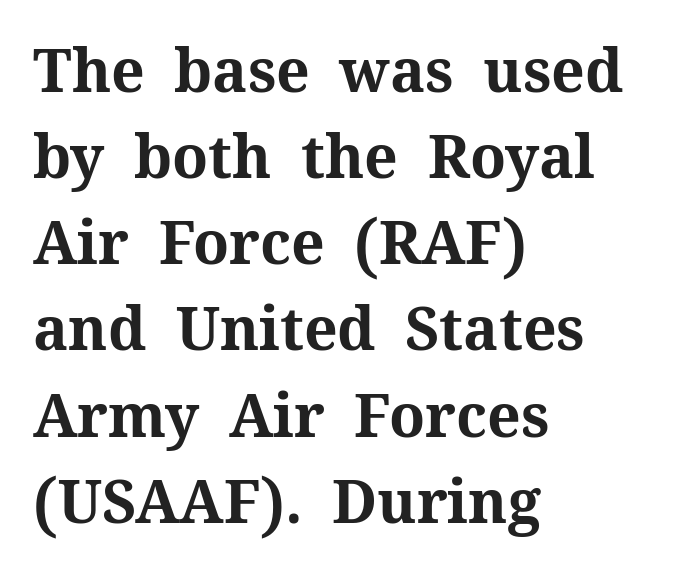
Here the designer chose a conventional face with non-uniform glyph widths. The lines in this sample share a left origin and differ only in where they stop. Posture: vertical. Notice how thick the strokes are: this is what a full bold looks like.
